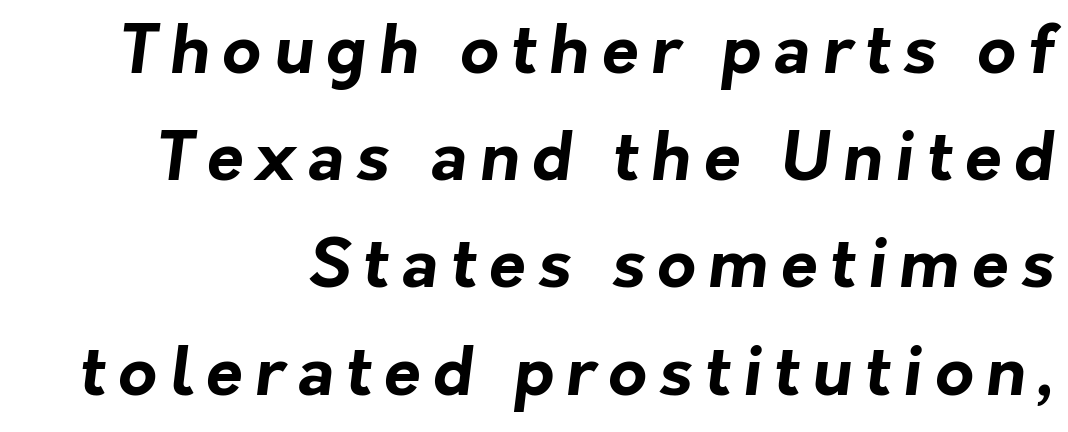
{"serif": "no", "bold": "yes", "weight": "bold", "width": "normal", "stroke_contrast": "low", "x_height": "medium", "monospaced": "no", "underline": "no", "align": "right", "line_spacing": "normal", "line_spacing_ratio": 1.6, "glyph_px": 67}
